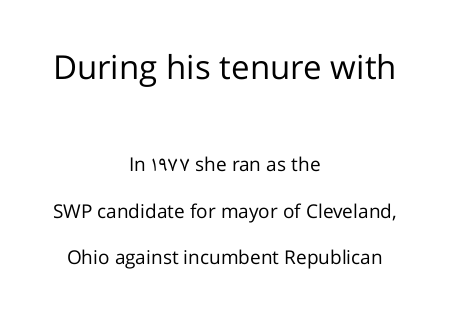
The image shows 33 px regular-weight sans-serif type, upright; set centered, loose line spacing (2.45x), normal letter spacing, not underlined; the first (top) block is 1.74x larger; low stroke contrast and a medium x-height.
